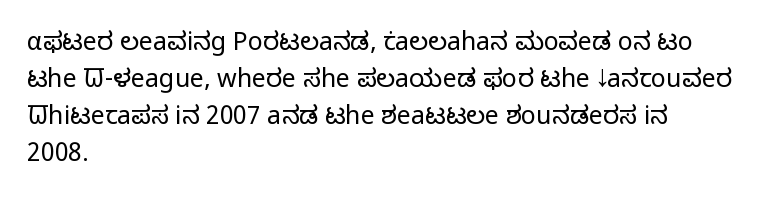
Q: Is the text bold? A: No.
Q: Is the text italic (slanted)? A: No, it is upright.
Q: Is the text underlined? A: No.
Q: How is the paragraph aligned? A: Left-aligned.
Q: Is the spacing between letters normal or unusually wide? A: Normal.
Q: Is the spacing between lines tight, normal or loose? A: Normal.
